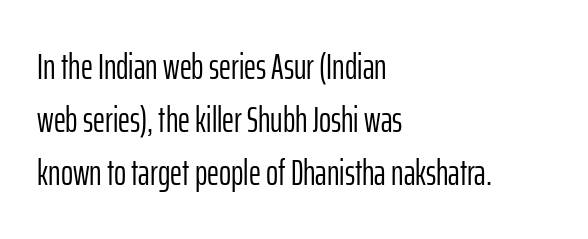
{"serif": "no", "italic": "no", "bold": "no", "weight": "light", "width": "condensed", "stroke_contrast": "low", "x_height": "medium", "monospaced": "no", "underline": "no", "align": "left", "line_spacing": "normal", "line_spacing_ratio": 1.43, "letter_spacing": "normal", "letter_spacing_em": 0.0, "glyph_px": 37}
